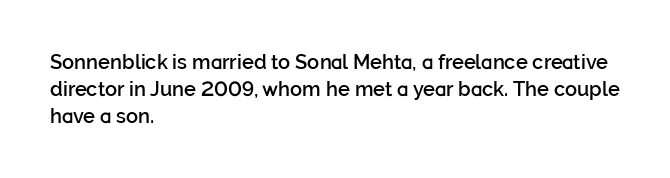
{"italic": "no", "bold": "semi", "underline": "no", "align": "left", "line_spacing": "normal", "line_spacing_ratio": 1.34, "letter_spacing": "normal", "letter_spacing_em": 0.0, "glyph_px": 20}
